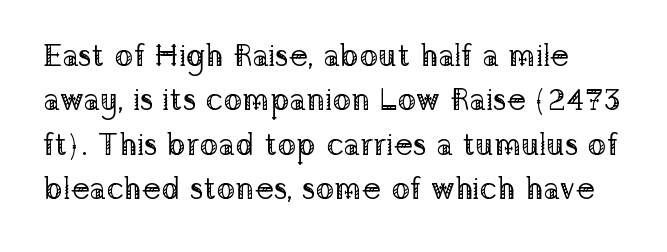
Q: Is the text bold? A: No.
Q: Is the text italic (slanted)? A: No, it is upright.
Q: Is the typeface a serif or a sans-serif typeface? A: Serif.
Q: Is the text underlined? A: No.
Q: Is the spacing between letters normal or unusually wide? A: Normal.
Q: Is the spacing between lines tight, normal or loose? A: Normal.
Q: Width (condensed, normal, or wide)? A: Normal.
Q: Stroke contrast? A: Low.
Q: x-height? A: Medium.
Q: Monospaced? A: No.
